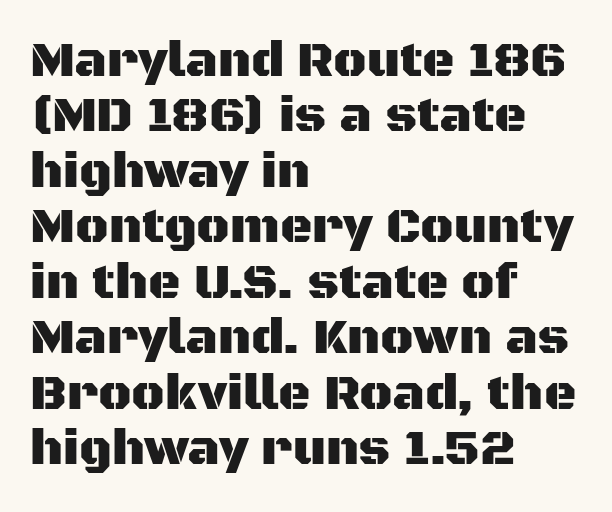
If you drew a line through each stem, it would be perfectly vertical. The block of text is dense from top to bottom, with scant space between rows. The line texture is even and compact thanks to regular tracking. The paragraph has a hard left edge and a soft right edge. The space beneath each line is pristine and unruled.
